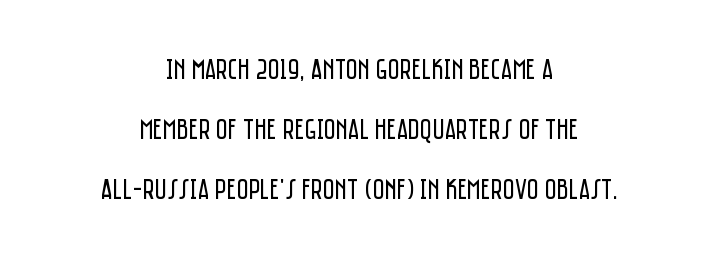
The image shows 29 px regular-weight, condensed sans-serif type, upright; set centered, loose line spacing (2.07x), normal letter spacing, not underlined; low stroke contrast and a large x-height.
